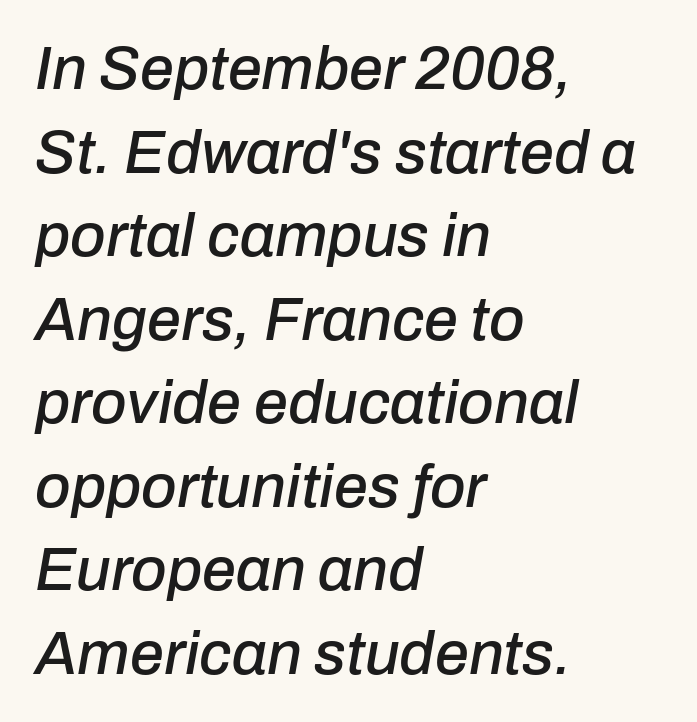
Q: Is the text italic (slanted)? A: Yes, it leans right by about 10 degrees.
Q: Is the text underlined? A: No.
Q: How is the paragraph aligned? A: Left-aligned.
Q: Is the spacing between letters normal or unusually wide? A: Normal.
Q: Is the spacing between lines tight, normal or loose? A: Normal.
Q: Width (condensed, normal, or wide)? A: Normal.
Q: Stroke contrast? A: Low.
Q: x-height? A: Medium.
Q: Monospaced? A: No.
